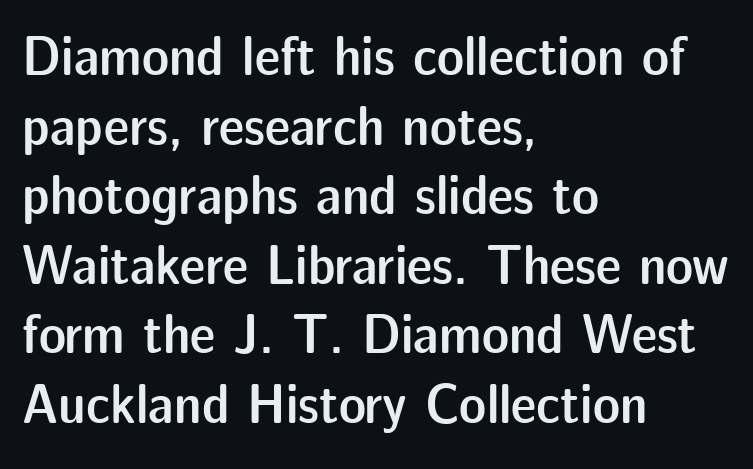
Q: Is the text bold? A: Semi-bold.
Q: Is the text italic (slanted)? A: No, it is upright.
Q: Is the typeface a serif or a sans-serif typeface? A: Sans-serif.
Q: Is the text underlined? A: No.
Q: How is the paragraph aligned? A: Left-aligned.
Q: Is the spacing between letters normal or unusually wide? A: Normal.
Q: Width (condensed, normal, or wide)? A: Normal.
Q: Stroke contrast? A: Low.
Q: x-height? A: Medium.
Q: Monospaced? A: No.
